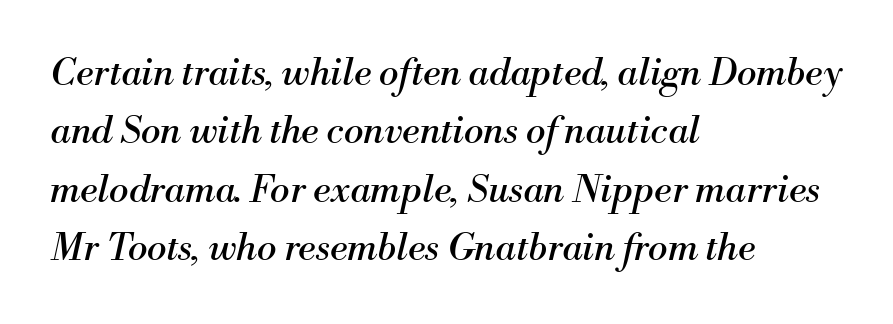
The image shows 37 px regular-weight serif type, italic (leaning right); set left-aligned, normal line spacing (1.58x), normal letter spacing, not underlined; medium stroke contrast and a small x-height.
